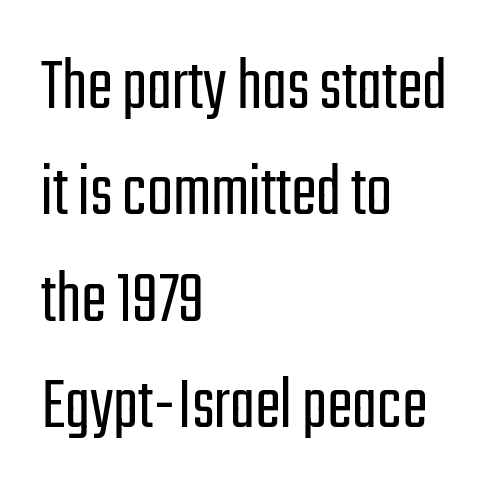
{"serif": "no", "italic": "no", "bold": "no", "weight": "light", "width": "condensed", "stroke_contrast": "low", "x_height": "medium", "monospaced": "no", "underline": "no", "align": "left", "line_spacing": "normal", "line_spacing_ratio": 1.4, "letter_spacing": "normal", "letter_spacing_em": 0.0, "glyph_px": 76}
